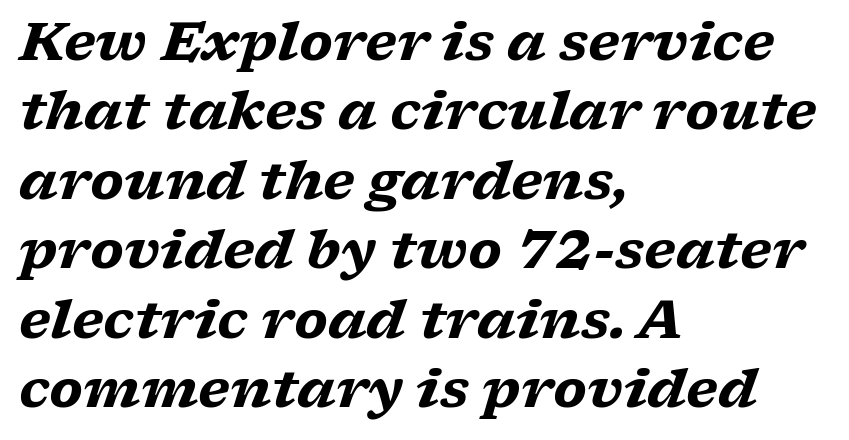
The image shows 53 px heavy, wide serif type, italic (leaning right); set left-aligned, normal line spacing (1.31x), normal letter spacing, not underlined; low stroke contrast and a medium x-height.
